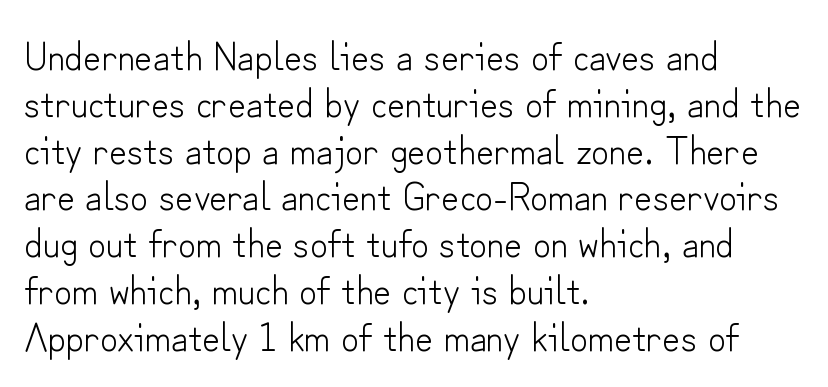
The image shows 39 px light sans-serif type, upright; set left-aligned, line spacing 1.2x, normal letter spacing, not underlined; low stroke contrast and a small x-height.
